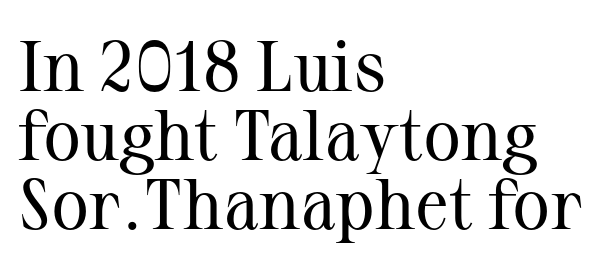
Q: Is the text bold? A: No.
Q: Is the text italic (slanted)? A: No, it is upright.
Q: Is the typeface a serif or a sans-serif typeface? A: Serif.
Q: Is the text underlined? A: No.
Q: How is the paragraph aligned? A: Left-aligned.
Q: Is the spacing between letters normal or unusually wide? A: Normal.
Q: Is the spacing between lines tight, normal or loose? A: Tight.
Q: Width (condensed, normal, or wide)? A: Normal.
Q: Stroke contrast? A: Medium.
Q: x-height? A: Medium.
Q: Monospaced? A: No.
